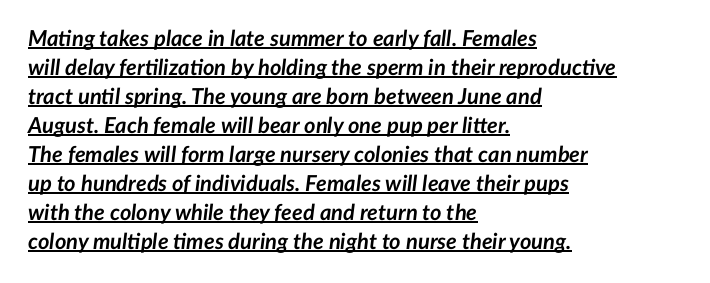
Regular leading. In CSS terms this would be text-align: left. The type is set solid horizontally, with unmodified tracking. Looking at the ascenders, they clearly lean.
